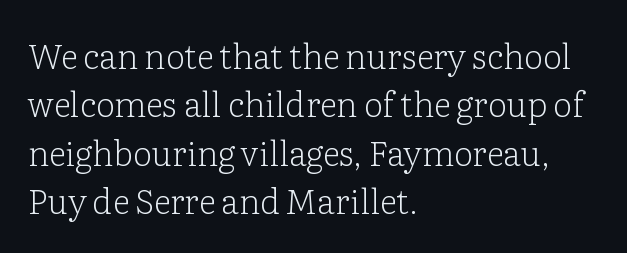
The specimen omits any rule beneath the text block's lines. This sample uses plain, unmodified letter spacing. Each letter keeps its own natural width here, so spacing adapts to shape. The passage shown is not bold in any degree. Reading down the block, your eye returns to a fixed left position each line. Regarding serifs, this sample has them.
